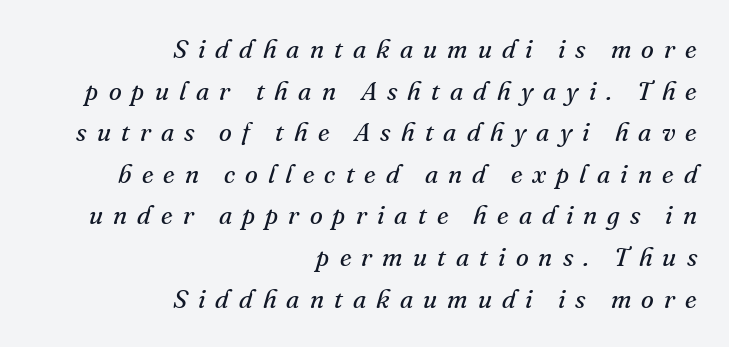
Tracking value appears strongly positive — letters spread wide. Summary of vertical rhythm: regular, with standard interline spacing. It's the slanting kind of type. The setting favours the right margin, as signatures and pull-quotes sometimes do. Stroke mass is kept to a normal reading level or below.
